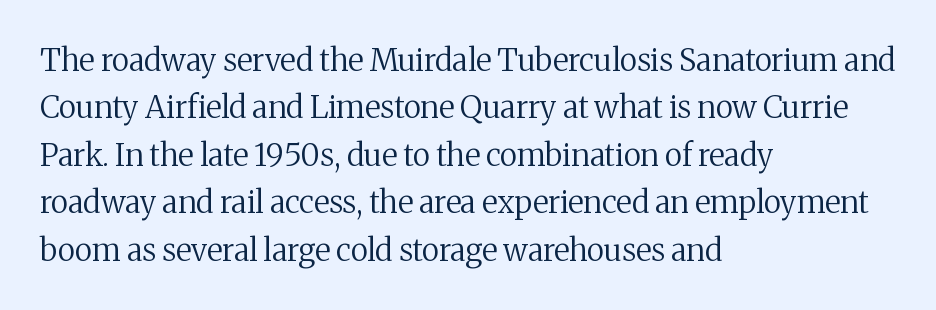
Weight: in the light-to-regular range. Lines of text with bare space underneath. These lines were composed using upright roman letters. Character widths vary here, with narrow letters taking less room than wide ones. The block of text has a typical density, with ordinary space between rows.
